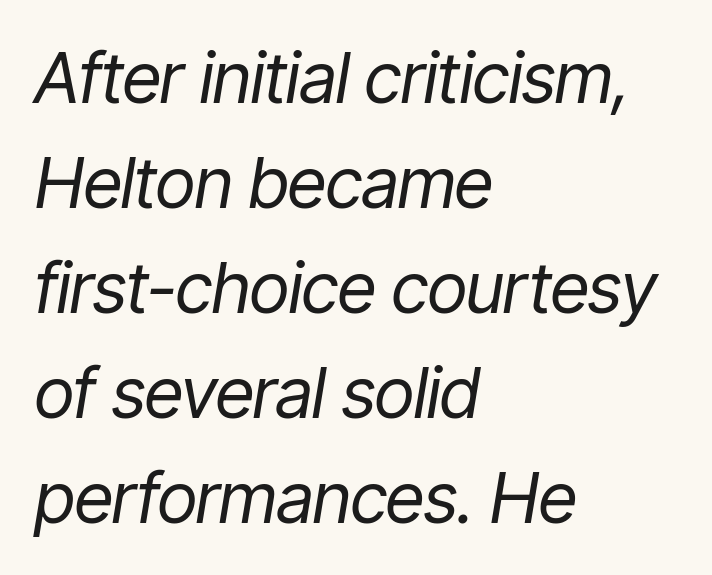
The passage shown stacks its lines at a standard gap. Words appear dense and cohesive because spacing is normal. The specimen reads as italic at a glance. Plain, unruled lines of type. Spacing verdict: proportional, widths tailored to each character. A light-to-regular cut is what we see here.
